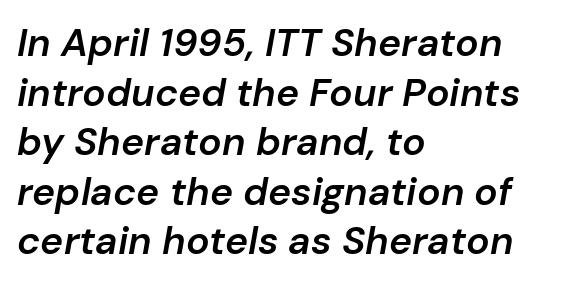
The image shows 39 px semibold type, italic (leaning right); set left-aligned, normal line spacing (1.27x), normal letter spacing, not underlined; low stroke contrast and a medium x-height.
